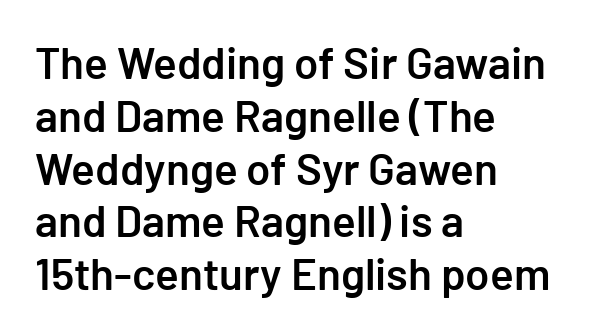
The image shows 44 px semibold sans-serif type, upright; set left-aligned, line spacing 1.2x, normal letter spacing, not underlined; low stroke contrast and a medium x-height.
